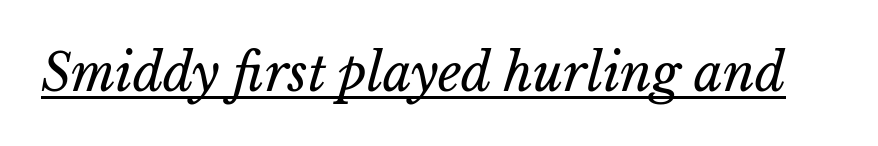
{"italic": "yes", "lean": "right", "slant_degrees": 15, "bold": "no", "weight": "regular", "width": "normal", "stroke_contrast": "low", "x_height": "medium", "monospaced": "no", "underline": "yes", "letter_spacing": "normal", "letter_spacing_em": 0.0, "glyph_px": 51}
